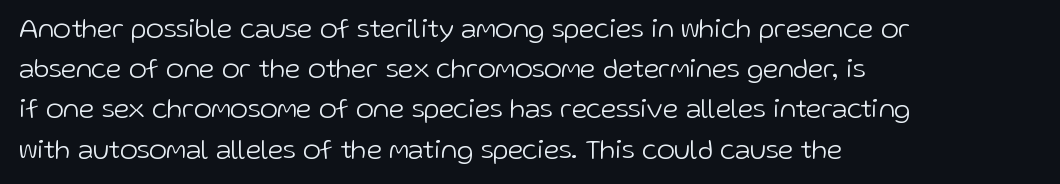
Q: Is the text bold? A: No.
Q: Is the text italic (slanted)? A: No, it is upright.
Q: Is the text underlined? A: No.
Q: How is the paragraph aligned? A: Left-aligned.
Q: Is the spacing between letters normal or unusually wide? A: Normal.
Q: Is the spacing between lines tight, normal or loose? A: Normal.
